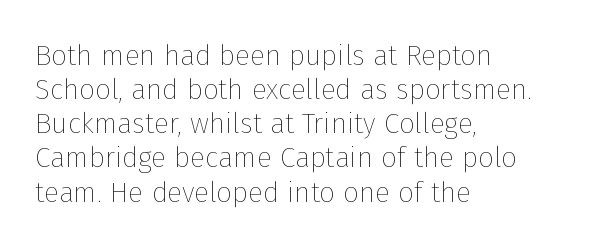
{"italic": "no", "bold": "no", "weight": "thin", "width": "normal", "stroke_contrast": "low", "x_height": "medium", "monospaced": "no", "underline": "no", "align": "left", "line_spacing_ratio": 1.22, "letter_spacing": "normal", "letter_spacing_em": 0.0, "glyph_px": 28}
